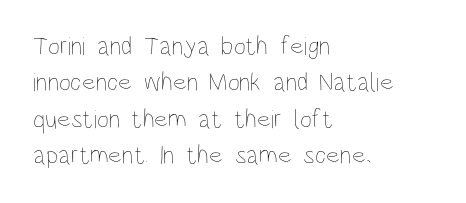
{"italic": "no", "bold": "no", "underline": "no", "align": "left", "line_spacing": "normal", "line_spacing_ratio": 1.4, "letter_spacing": "normal", "letter_spacing_em": 0.0, "glyph_px": 26}
